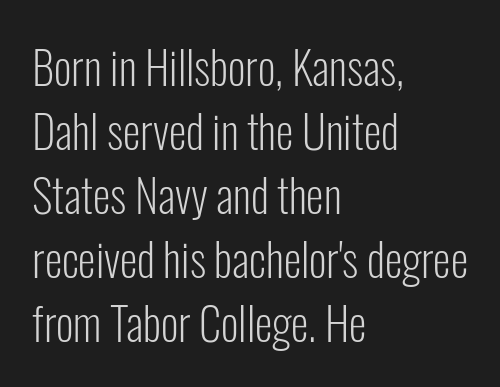
The image shows 45 px light, condensed sans-serif type, upright; set left-aligned, normal line spacing (1.42x), normal letter spacing, not underlined; low stroke contrast and a medium x-height.
